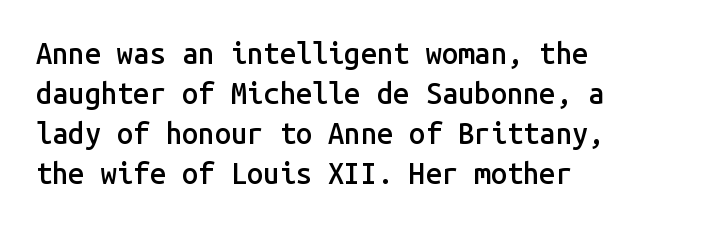
The image shows 29 px semibold sans-serif type, upright, monospaced; set left-aligned, normal line spacing (1.38x), normal letter spacing, not underlined; low stroke contrast and a medium x-height.
